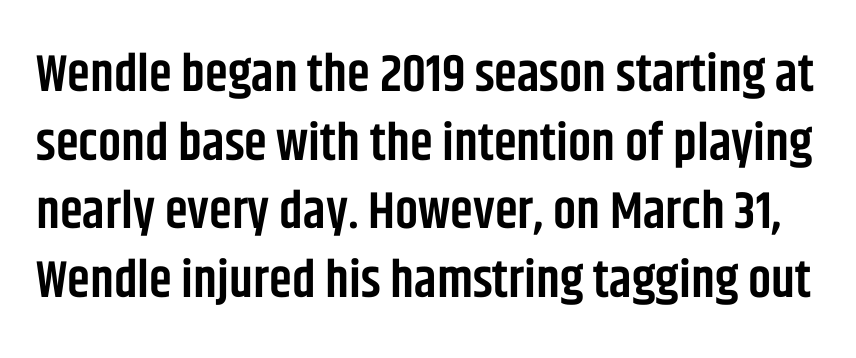
{"serif": "no", "italic": "no", "bold": "semi", "weight": "semibold", "width": "condensed", "stroke_contrast": "low", "x_height": "large", "monospaced": "no", "underline": "no", "line_spacing": "normal", "line_spacing_ratio": 1.32, "letter_spacing": "normal", "letter_spacing_em": 0.0, "glyph_px": 52}
